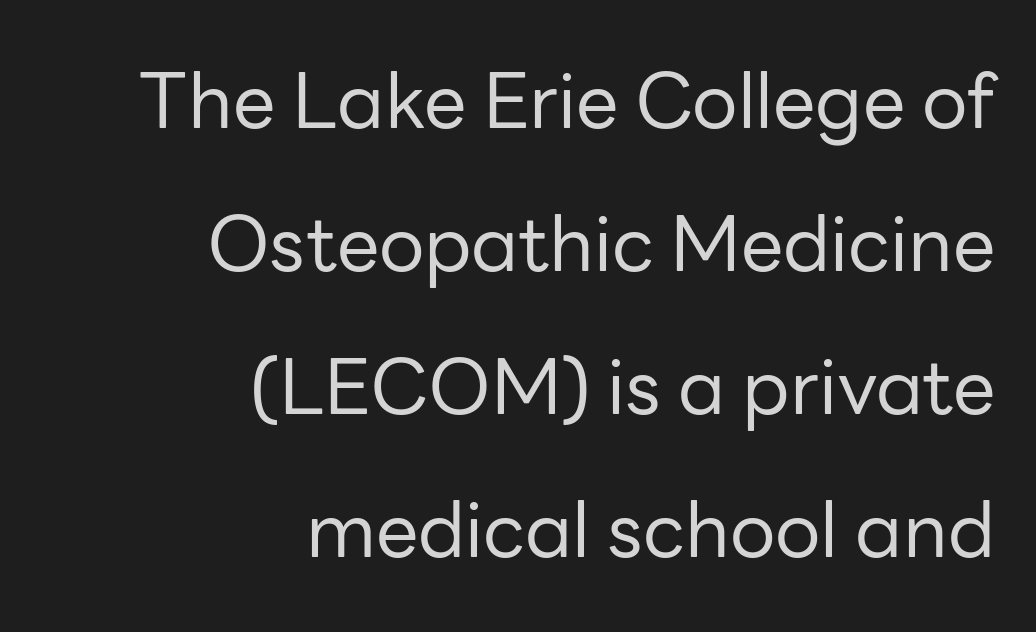
Q: Is the text bold? A: No.
Q: Is the text italic (slanted)? A: No, it is upright.
Q: Is the typeface a serif or a sans-serif typeface? A: Sans-serif.
Q: Is the text underlined? A: No.
Q: How is the paragraph aligned? A: Right-aligned.
Q: Is the spacing between letters normal or unusually wide? A: Normal.
Q: Width (condensed, normal, or wide)? A: Normal.
Q: Stroke contrast? A: Low.
Q: x-height? A: Medium.
Q: Monospaced? A: No.
